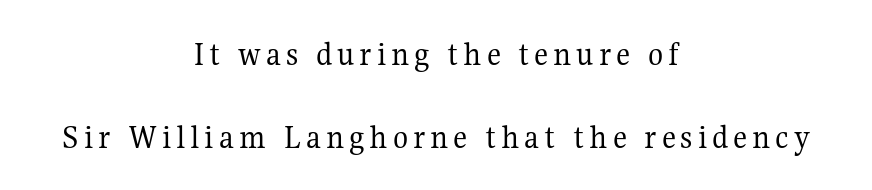
Descenders are the only things crossing below the line. Whoever set this chose breathing room over compactness in the vertical rhythm. This is not heavy type; no bold has been used. Visually the block forms a symmetrical silhouette, jagged on both flanks. Classification — serif. This is the regular roman posture of the typeface.
